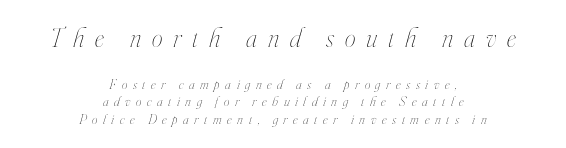
The foot of each line stays bare and open. Characters follow at a spacing far wider than the type designer built in. The letters look calm and open, with moderate or lighter stems. Quick note: italic.
